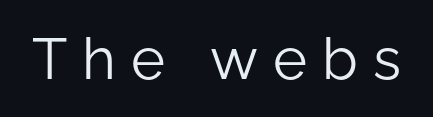
The area under the type is left untouched. Here the glyphs are tracked loosely, breaking word shapes into spaced letters. The glyphs in this specimen are sans serif. Compared with a typical body face, this is equally light or lighter still.
